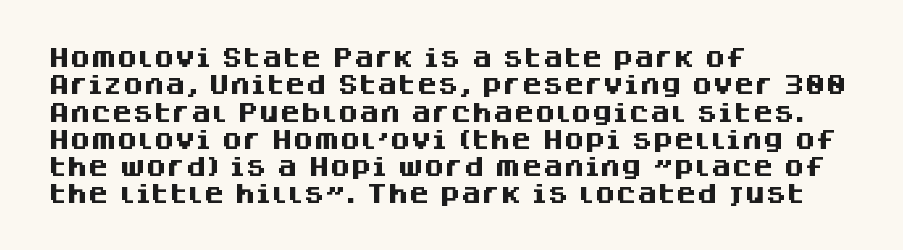
The rendering anchors every line to the left-hand side. This is the regular roman posture of the typeface. A normal amount of white space separates one row of letters from the next. The face used here is rendered with its standard letterfit. A clean baseline with only descenders dipping below it. The sample has been set heavy, in full bold.
